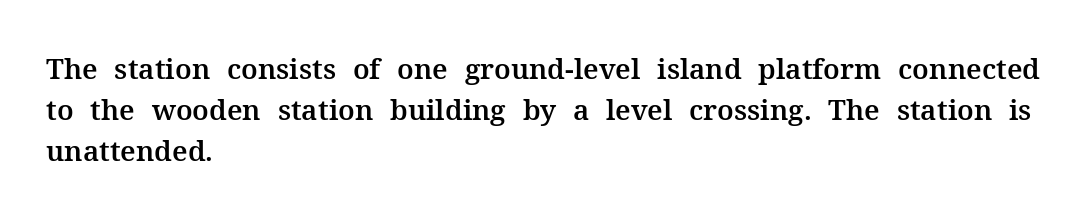
The image shows 28 px serif type, upright; set left-aligned, normal line spacing (1.47x), normal letter spacing, not underlined; medium stroke contrast and a medium x-height.
